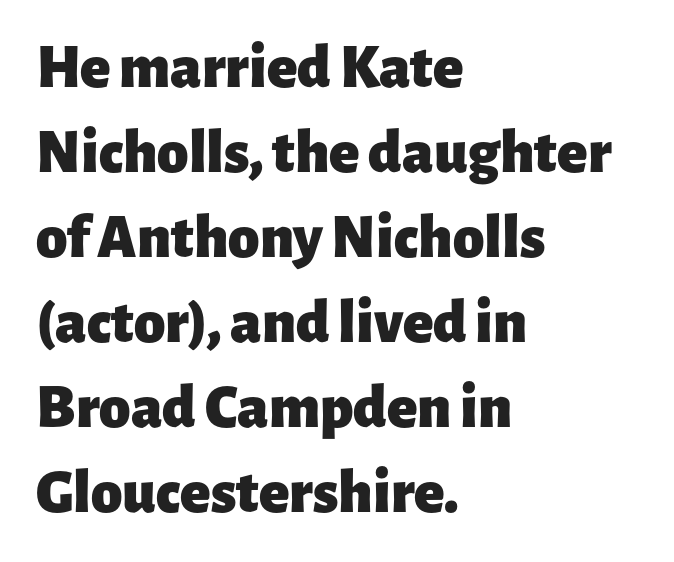
Q: Is the text bold? A: Yes.
Q: Is the text italic (slanted)? A: No, it is upright.
Q: Is the typeface a serif or a sans-serif typeface? A: Sans-serif.
Q: Is the text underlined? A: No.
Q: How is the paragraph aligned? A: Left-aligned.
Q: Is the spacing between letters normal or unusually wide? A: Normal.
Q: Is the spacing between lines tight, normal or loose? A: Normal.
Q: Width (condensed, normal, or wide)? A: Normal.
Q: Stroke contrast? A: Low.
Q: x-height? A: Medium.
Q: Monospaced? A: No.
